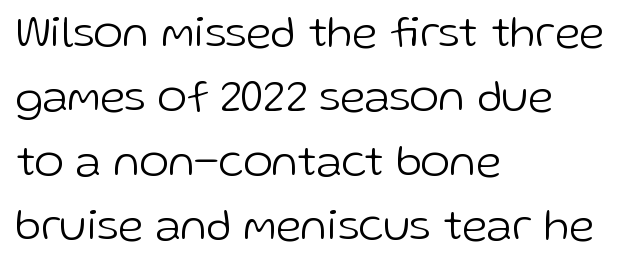
{"serif": "no", "italic": "no", "bold": "no", "weight": "light", "width": "normal", "stroke_contrast": "low", "x_height": "medium", "monospaced": "no", "underline": "no", "align": "left", "line_spacing": "normal", "line_spacing_ratio": 1.43, "letter_spacing": "normal", "letter_spacing_em": 0.0, "glyph_px": 45}
